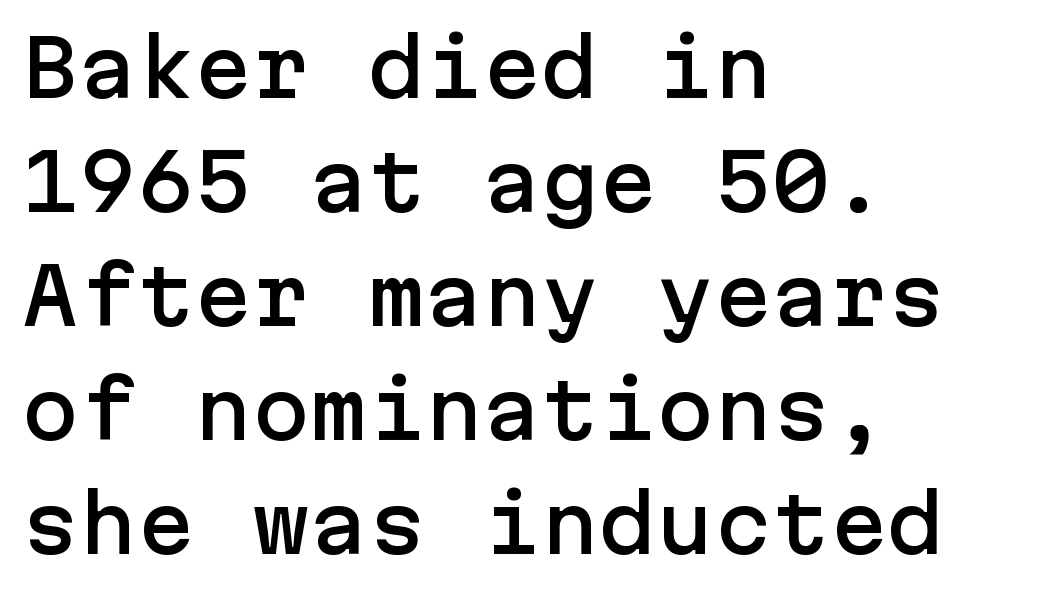
The image shows 77 px sans-serif type, upright; set left-aligned, normal line spacing (1.48x), normal letter spacing, not underlined; low stroke contrast and a medium x-height.
